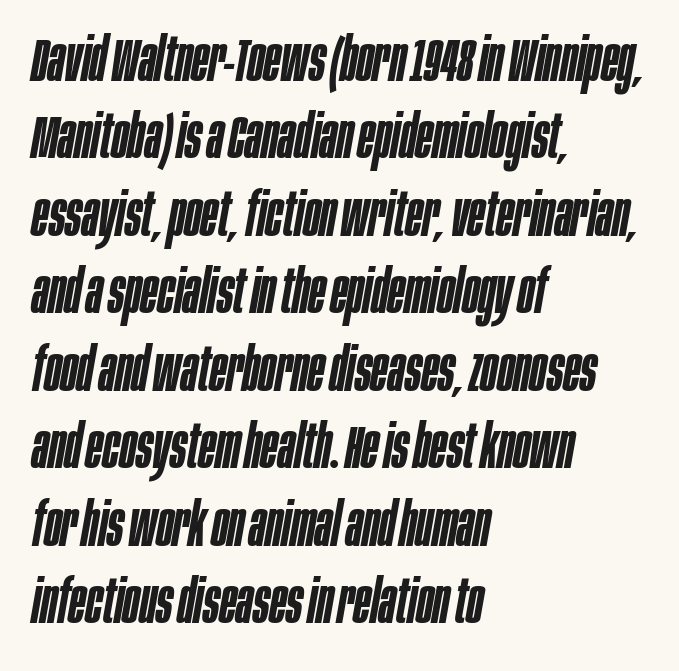
{"italic": "yes", "lean": "right", "slant_degrees": 10, "bold": "semi", "weight": "semibold", "width": "condensed", "stroke_contrast": "low", "x_height": "large", "monospaced": "no", "underline": "no", "align": "left", "line_spacing": "normal", "line_spacing_ratio": 1.27, "letter_spacing": "normal", "letter_spacing_em": 0.0, "glyph_px": 61}
